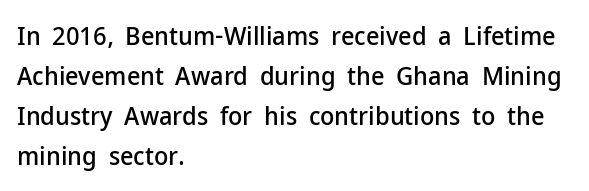
The image shows 26 px text type, upright; set left-aligned, normal line spacing (1.54x), normal letter spacing, not underlined.
